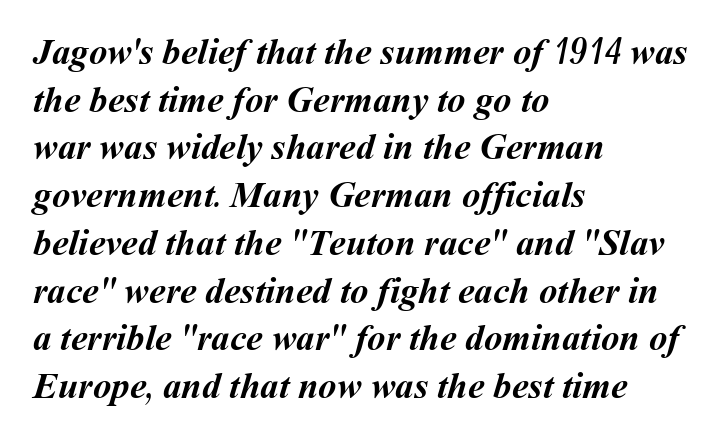
The image shows 37 px semibold type; set left-aligned, normal line spacing (1.29x), normal letter spacing, not underlined; medium stroke contrast and a medium x-height.
